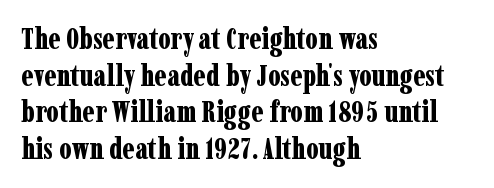
{"serif": "yes", "italic": "no", "bold": "yes", "weight": "bold", "width": "condensed", "stroke_contrast": "low", "x_height": "medium", "monospaced": "no", "underline": "no", "align": "left", "line_spacing": "normal", "line_spacing_ratio": 1.26, "letter_spacing": "normal", "letter_spacing_em": 0.0, "glyph_px": 29}
